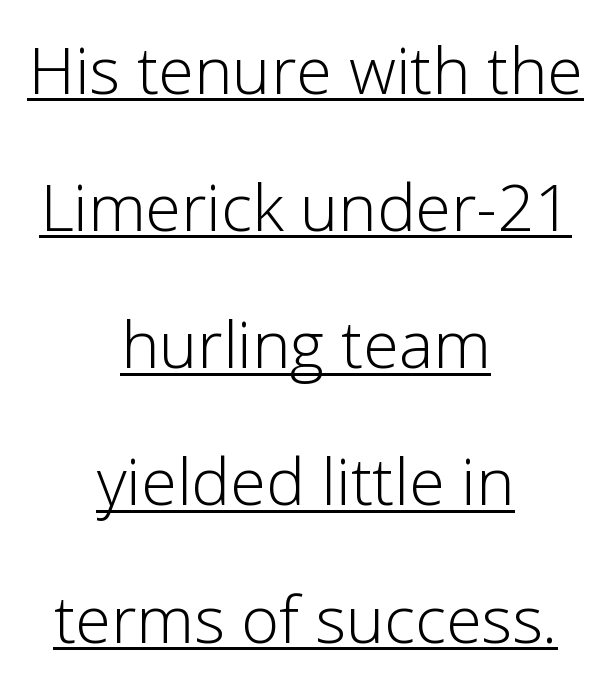
The image shows 65 px light sans-serif type, upright; set centered, loose line spacing (2.11x), normal letter spacing, underlined; low stroke contrast and a medium x-height.
